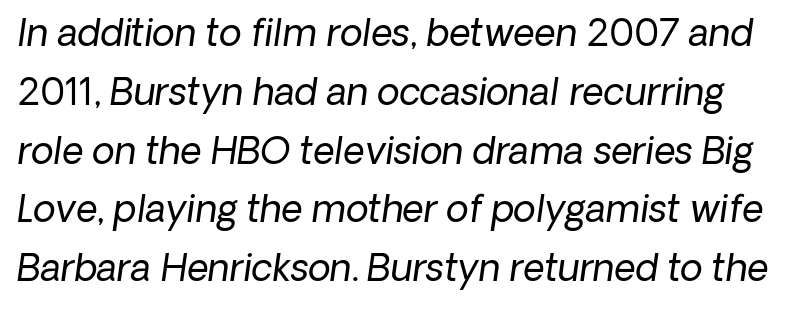
The characters display no serif detailing; their extremities are plain. Evenly set lines give the paragraph a standard silhouette. The letterforms sit at book weight or below. No word sits above an underline. This rendering leaves character spacing at its baseline value.
